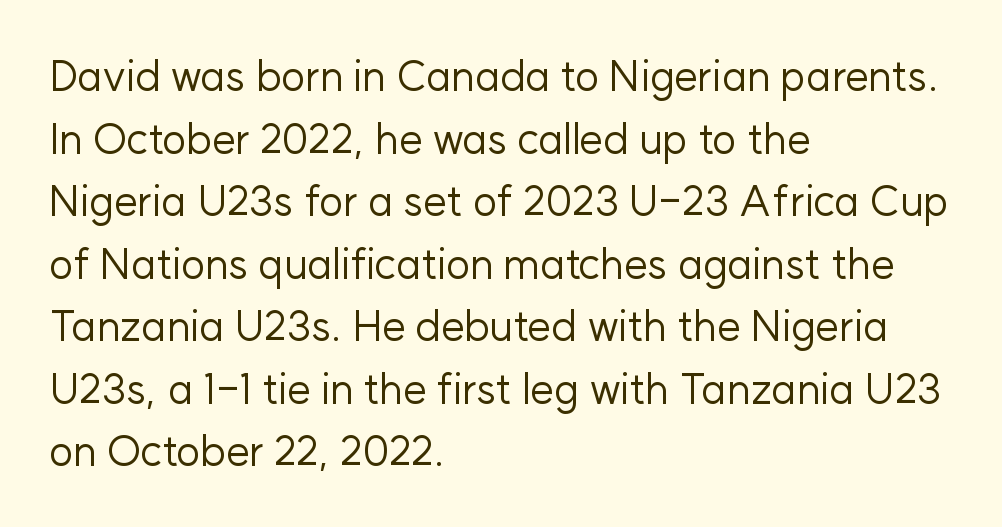
The image shows 42 px regular-weight sans-serif type, upright; set left-aligned, normal line spacing (1.49x), normal letter spacing, not underlined; low stroke contrast and a medium x-height.
